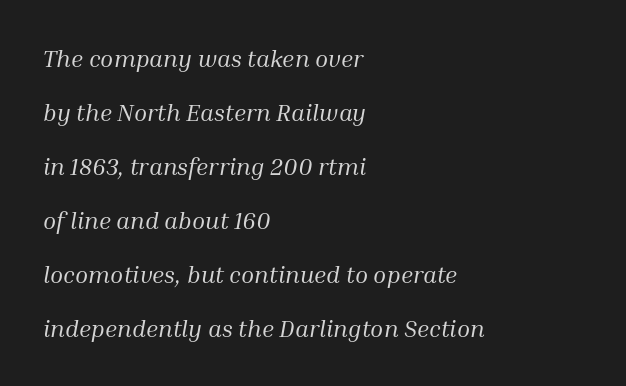
{"italic": "yes", "lean": "right", "slant_degrees": 10, "bold": "no", "underline": "no", "align": "left", "line_spacing": "loose", "line_spacing_ratio": 2.25, "letter_spacing": "normal", "letter_spacing_em": 0.0, "glyph_px": 24}
